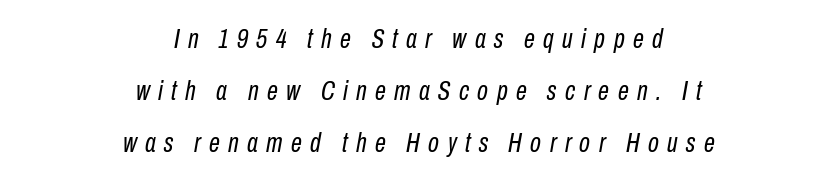
How are the letters spaced? Widely, with obvious added tracking. No word sits above an underline. The paragraph has two soft edges and a firm central axis. These lines were composed using italics. Think of a printed novel: that variable character pitch is what you see here. No chunkiness to these letters — they're not bold.
